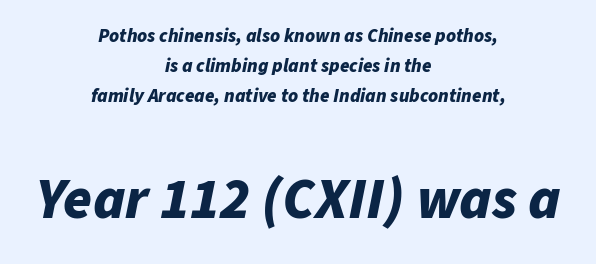
Is the type slanted? Yes — the strokes lean at a clear angle. Horizontal bands of white between lines are of average thickness. The horizontal fit of the characters is conventional and even. The passage shown is emphatically bold.
